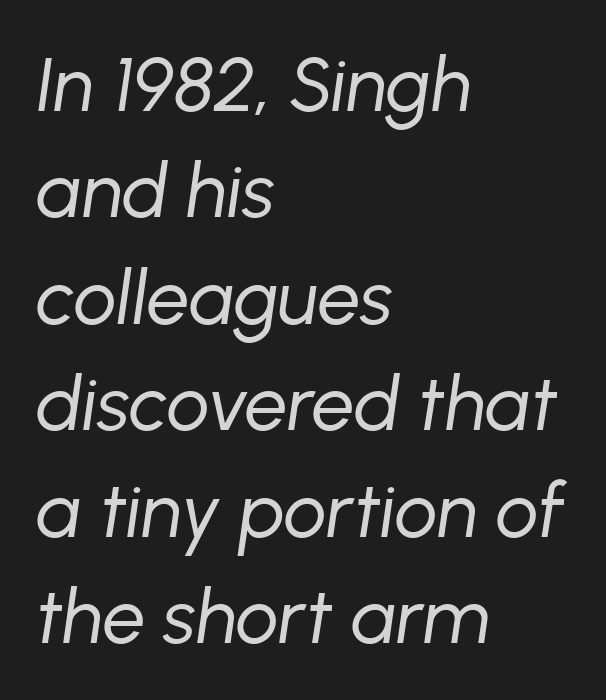
Q: Is the text bold? A: No.
Q: Is the text italic (slanted)? A: Yes, it leans right by about 8 degrees.
Q: Is the text underlined? A: No.
Q: How is the paragraph aligned? A: Left-aligned.
Q: Is the spacing between letters normal or unusually wide? A: Normal.
Q: Is the spacing between lines tight, normal or loose? A: Normal.
Q: Width (condensed, normal, or wide)? A: Normal.
Q: Stroke contrast? A: Low.
Q: x-height? A: Medium.
Q: Monospaced? A: No.
